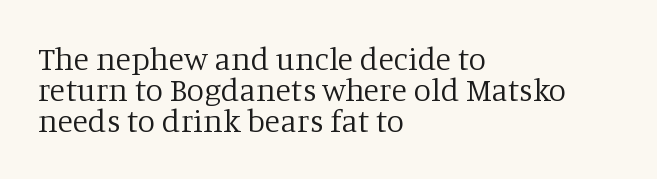
No extra ink here — the face is not bold. The lines are packed closely together with very little leading. Is the letter spacing exaggerated? No — it looks like the ordinary default. What kind of face is this? One with serifs. Do the characters align in a grid? No, the font is proportional. The type sits square on the baseline with zero lean.
